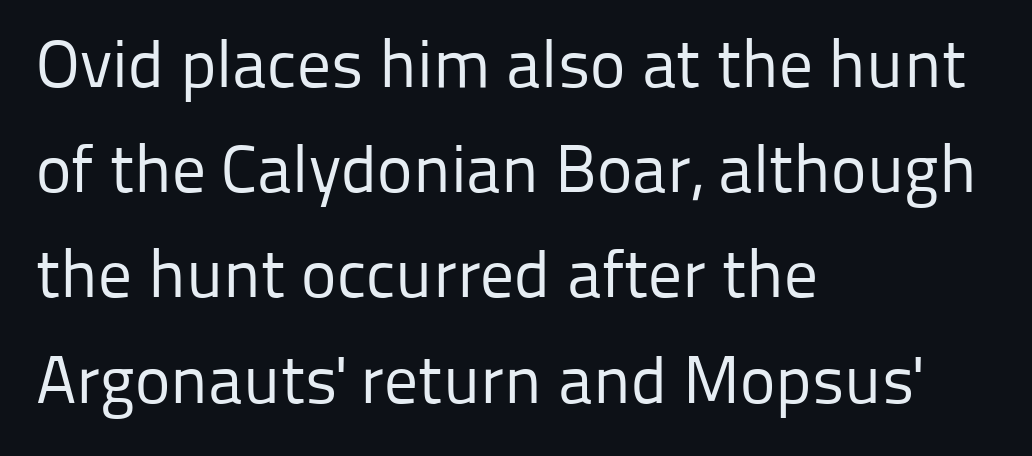
Q: Is the text bold? A: No.
Q: Is the text italic (slanted)? A: No, it is upright.
Q: Is the typeface a serif or a sans-serif typeface? A: Sans-serif.
Q: Is the text underlined? A: No.
Q: How is the paragraph aligned? A: Left-aligned.
Q: Is the spacing between letters normal or unusually wide? A: Normal.
Q: Is the spacing between lines tight, normal or loose? A: Normal.
Q: Width (condensed, normal, or wide)? A: Normal.
Q: Stroke contrast? A: Low.
Q: x-height? A: Medium.
Q: Monospaced? A: No.
